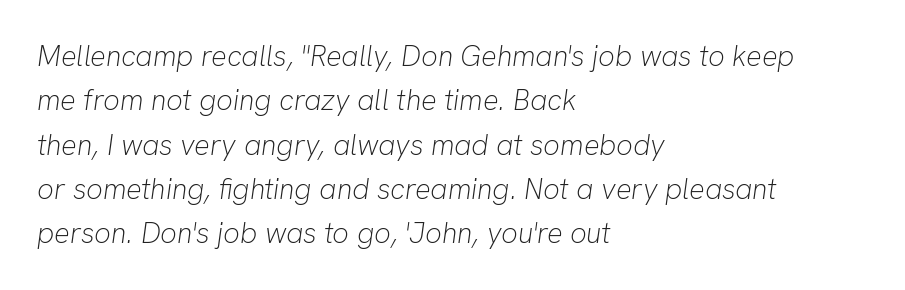
The image shows 29 px light type, italic (leaning right); set left-aligned, normal line spacing (1.53x), normal letter spacing, not underlined; low stroke contrast and a medium x-height.
